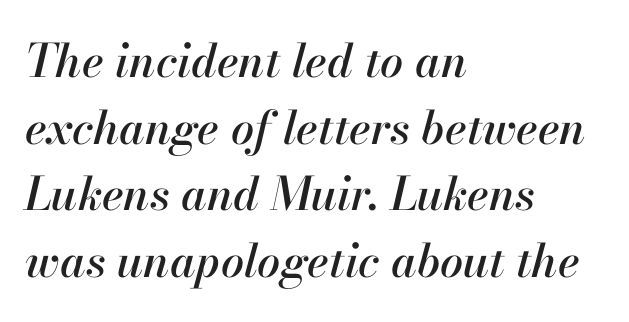
The image shows 46 px text type, italic (leaning right); set left-aligned, normal line spacing (1.45x), normal letter spacing, not underlined; high stroke contrast and a small x-height.
